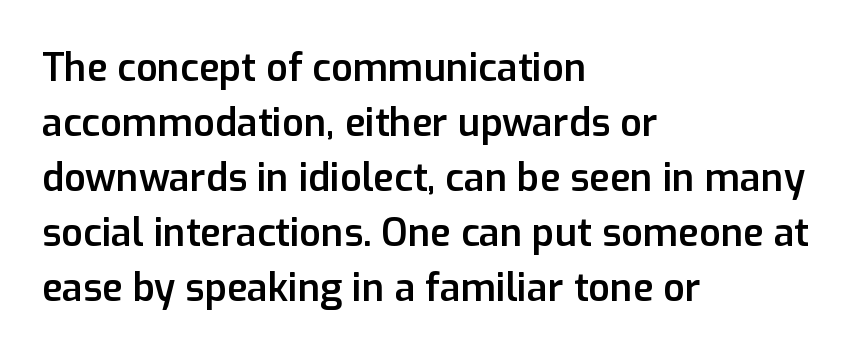
{"serif": "no", "italic": "no", "bold": "semi", "weight": "semibold", "width": "normal", "stroke_contrast": "low", "x_height": "medium", "monospaced": "no", "underline": "no", "align": "left", "line_spacing": "normal", "line_spacing_ratio": 1.45, "letter_spacing": "normal", "letter_spacing_em": 0.0, "glyph_px": 38}
